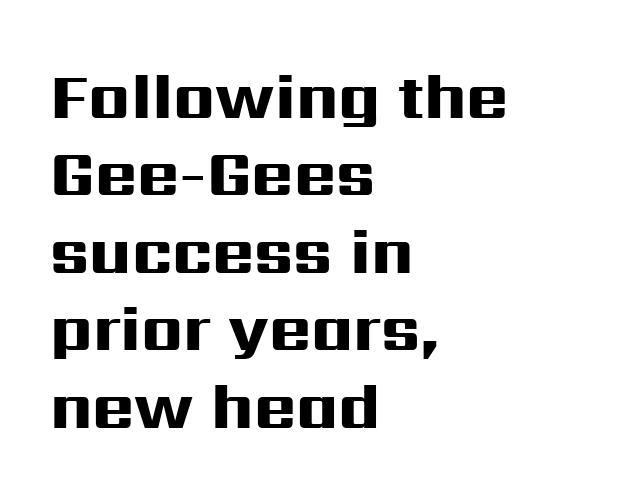
Q: Is the text bold? A: Yes.
Q: Is the text italic (slanted)? A: No, it is upright.
Q: Is the typeface a serif or a sans-serif typeface? A: Sans-serif.
Q: Is the text underlined? A: No.
Q: How is the paragraph aligned? A: Left-aligned.
Q: Is the spacing between letters normal or unusually wide? A: Normal.
Q: Width (condensed, normal, or wide)? A: Wide.
Q: Stroke contrast? A: High.
Q: x-height? A: Medium.
Q: Monospaced? A: No.
